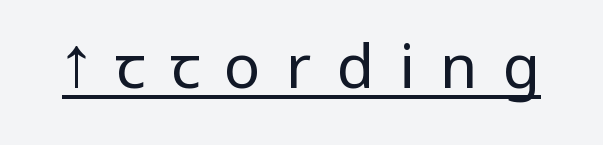
{"serif": "no", "italic": "no", "bold": "no", "weight": "regular", "width": "condensed", "stroke_contrast": "low", "underline": "yes", "letter_spacing": "wide", "letter_spacing_em": 0.41, "glyph_px": 61}
